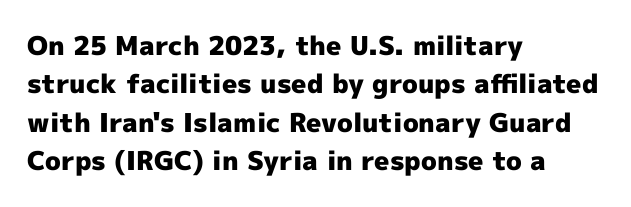
{"italic": "no", "bold": "yes", "underline": "no", "align": "left", "line_spacing": "normal", "line_spacing_ratio": 1.48, "letter_spacing": "normal", "letter_spacing_em": 0.0, "glyph_px": 26}
